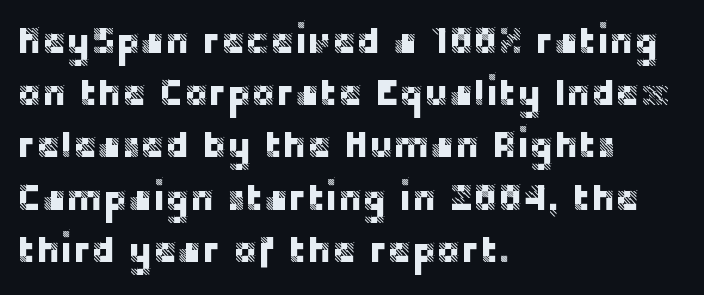
Inter-character spacing is left at the font's built-in metrics. Type style note: lacks serifs. The letters stand upright; this is a roman face. Layout note: lines flush left.
